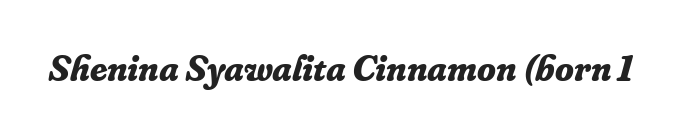
This is heavy type, rendered in bold. You could not count columns in this text — the font is proportionally spaced. Short note: letters normally spaced. A typesetter would mark this as italic.
